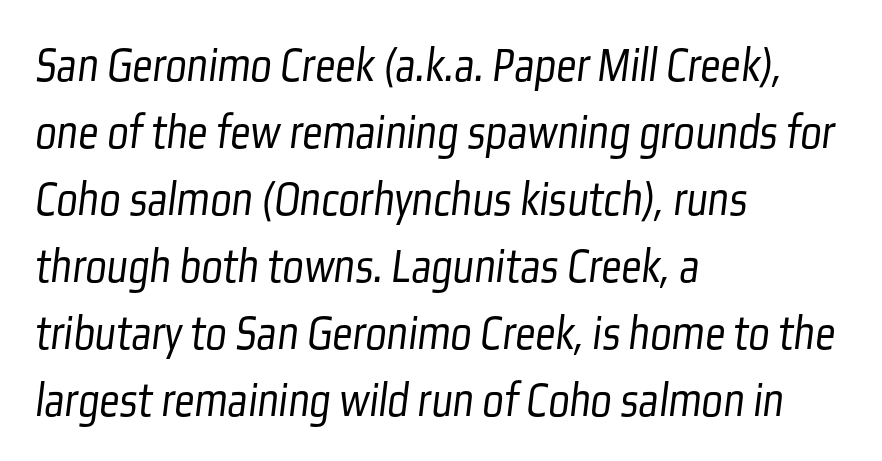
The image shows 50 px light, condensed sans-serif type; set left-aligned, normal line spacing (1.34x), normal letter spacing, not underlined; low stroke contrast and a medium x-height.
